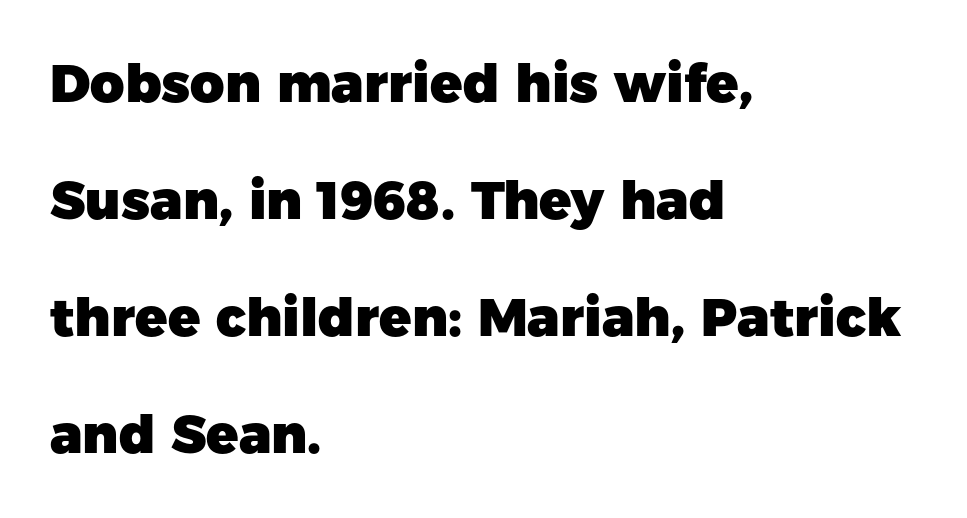
Just letters on the line, the space beneath them empty. Every row of glyphs begins at an identical x-position on the left. Proportional: the letters do not fall into vertical columns. The typography opts for an upright posture over an oblique one. Is the type bold? Yes — the strokes are clearly thick and heavy.
